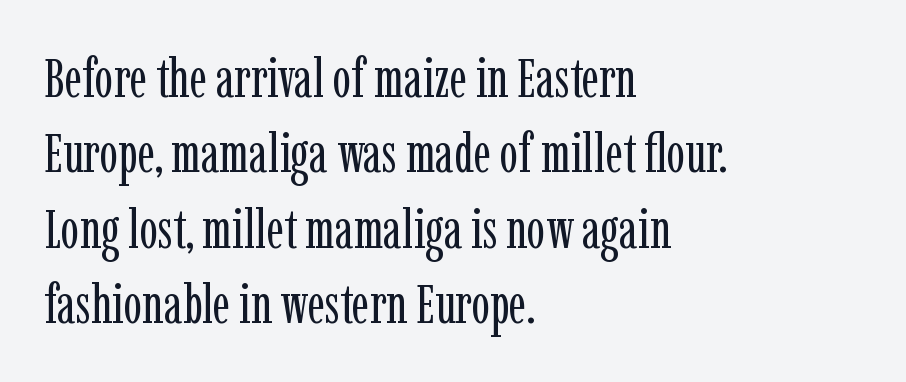
Q: Is the text bold? A: No.
Q: Is the text italic (slanted)? A: No, it is upright.
Q: Is the typeface a serif or a sans-serif typeface? A: Serif.
Q: Is the text underlined? A: No.
Q: How is the paragraph aligned? A: Left-aligned.
Q: Is the spacing between letters normal or unusually wide? A: Normal.
Q: Is the spacing between lines tight, normal or loose? A: Normal.
Q: Width (condensed, normal, or wide)? A: Condensed.
Q: Stroke contrast? A: Low.
Q: x-height? A: Medium.
Q: Monospaced? A: No.
